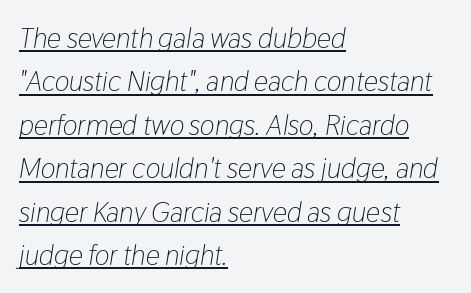
{"italic": "yes", "lean": "right", "slant_degrees": 9, "bold": "no", "weight": "light", "width": "condensed", "stroke_contrast": "low", "x_height": "medium", "monospaced": "no", "underline": "yes", "align": "left", "line_spacing": "normal", "line_spacing_ratio": 1.55, "letter_spacing": "normal", "letter_spacing_em": 0.0, "glyph_px": 28}
